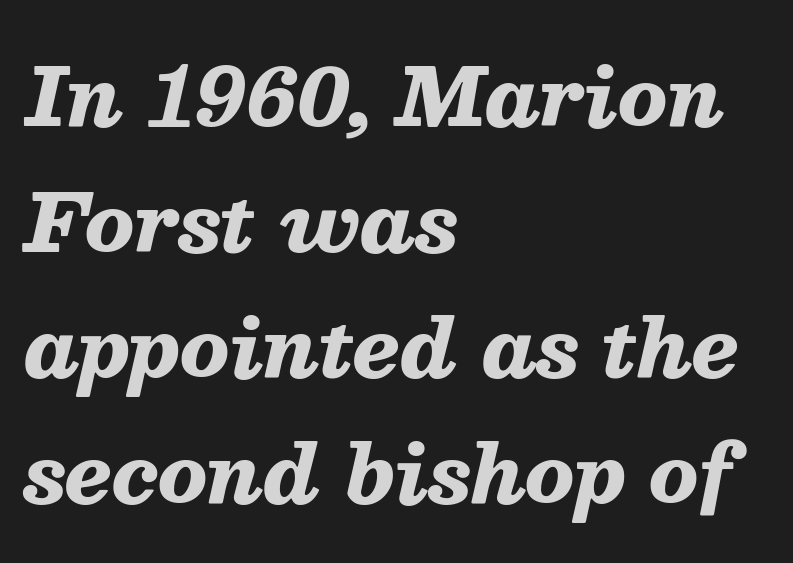
{"italic": "yes", "lean": "right", "slant_degrees": 13, "bold": "yes", "weight": "heavy", "width": "normal", "stroke_contrast": "medium", "x_height": "medium", "monospaced": "no", "underline": "no", "align": "left", "line_spacing": "normal", "line_spacing_ratio": 1.57, "letter_spacing": "normal", "letter_spacing_em": 0.0, "glyph_px": 80}
